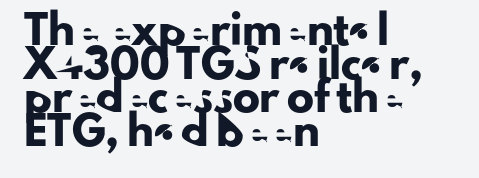
The image shows 27 px text type, upright; set left-aligned, normal line spacing (1.25x), normal letter spacing, not underlined.
